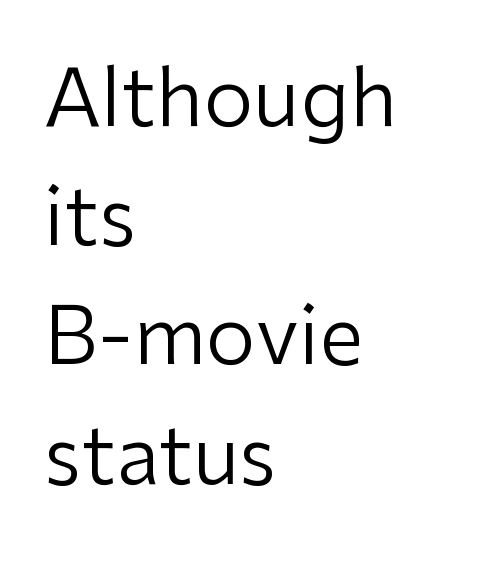
The image shows 80 px regular-weight sans-serif type, upright; set left-aligned, normal line spacing (1.49x), normal letter spacing, not underlined; low stroke contrast and a medium x-height.
